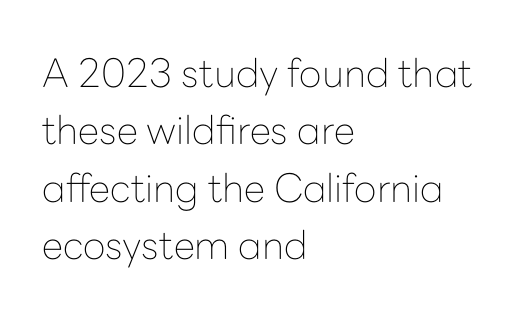
{"serif": "no", "italic": "no", "bold": "no", "weight": "thin", "width": "normal", "stroke_contrast": "low", "x_height": "medium", "monospaced": "no", "underline": "no", "align": "left", "line_spacing": "normal", "line_spacing_ratio": 1.47, "letter_spacing": "normal", "letter_spacing_em": 0.0, "glyph_px": 39}
